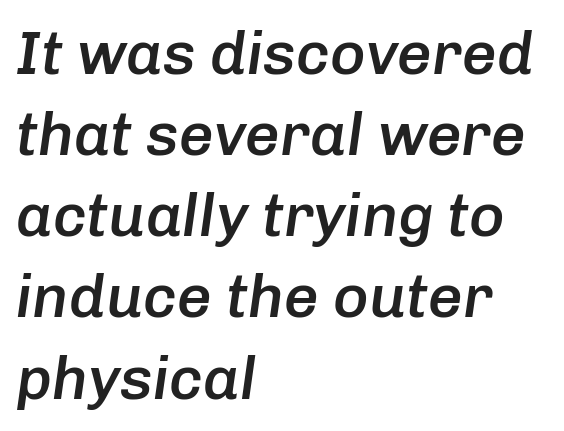
The lines are quadded left. The vertical gap from one line to the next is medium. A typesetter would call this proportional, since set widths differ per character. Students, this is semibold: more ink than regular, less than bold. The specimen omits any rule beneath the text block's lines. No extra tracking has been applied to these lines.
